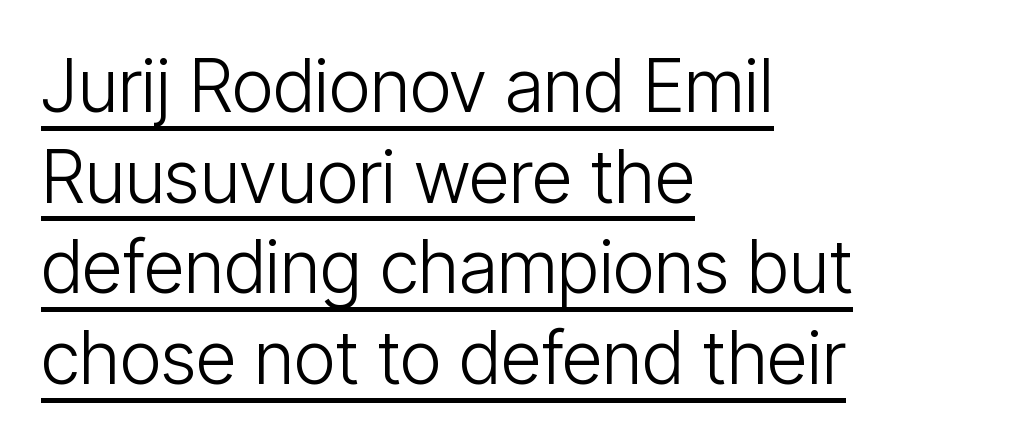
The image shows 73 px light, condensed sans-serif type, upright; set left-aligned, line spacing 1.24x, normal letter spacing, underlined; low stroke contrast and a medium x-height.
